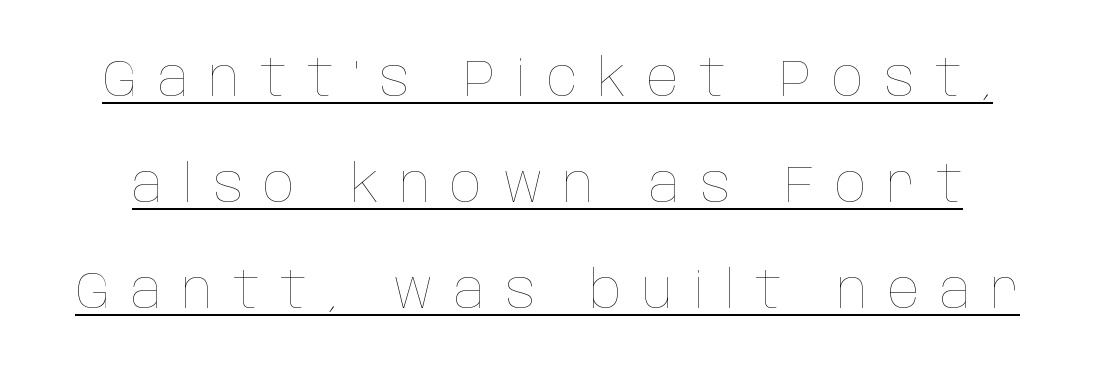
The image shows 52 px thin, condensed type, upright; set loose line spacing (2.04x), unusually wide letter spacing (+0.39 em), underlined; low stroke contrast and a large x-height.
